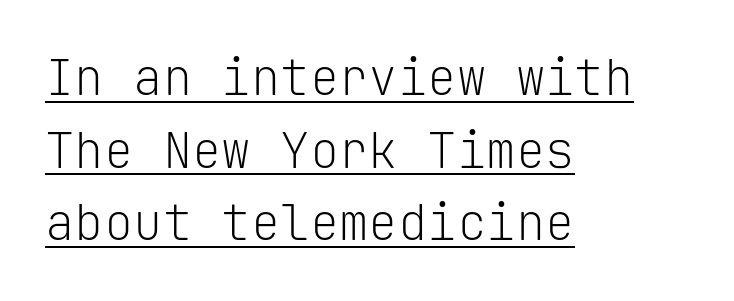
{"serif": "no", "italic": "no", "bold": "no", "weight": "light", "width": "normal", "stroke_contrast": "low", "x_height": "medium", "monospaced": "yes", "underline": "yes", "align": "left", "line_spacing": "normal", "line_spacing_ratio": 1.48, "letter_spacing": "normal", "letter_spacing_em": 0.0, "glyph_px": 49}
